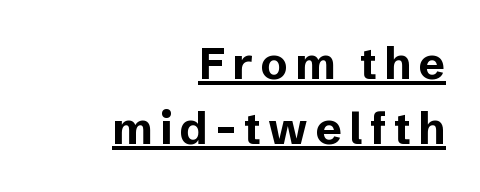
Looks like someone drew a line under every word here. In terms of leading, this rendering sits right in the middle. All the whitespace from short lines collects on the left. Set as a true bold cut, around the 700 mark. The specimen reads as upright at a glance.
